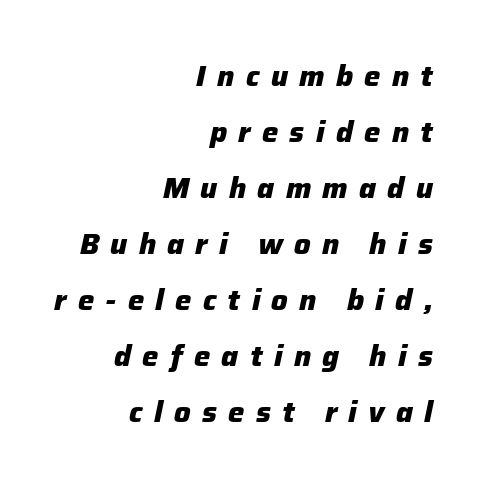
{"italic": "yes", "lean": "right", "slant_degrees": 12, "bold": "yes", "weight": "heavy", "width": "normal", "stroke_contrast": "low", "x_height": "medium", "monospaced": "no", "underline": "no", "align": "right", "line_spacing": "loose", "line_spacing_ratio": 1.93, "letter_spacing": "wide", "letter_spacing_em": 0.39, "glyph_px": 29}
